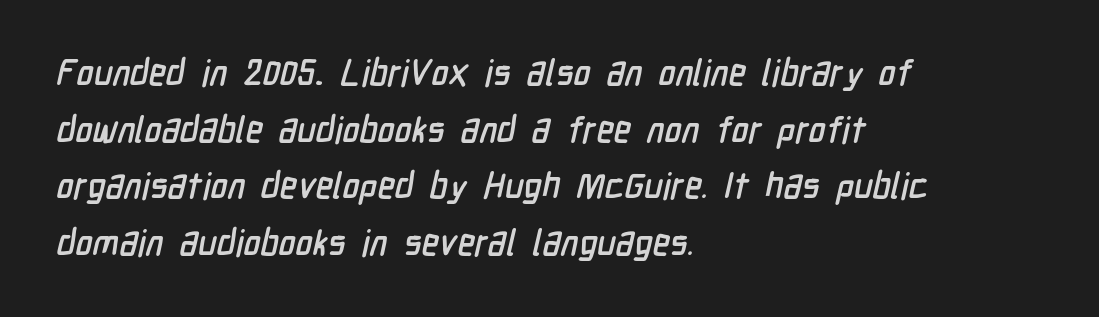
Q: Is the typeface a serif or a sans-serif typeface? A: Sans-serif.
Q: Is the text underlined? A: No.
Q: How is the paragraph aligned? A: Left-aligned.
Q: Is the spacing between letters normal or unusually wide? A: Normal.
Q: Is the spacing between lines tight, normal or loose? A: Normal.
Q: Width (condensed, normal, or wide)? A: Condensed.
Q: Stroke contrast? A: Low.
Q: x-height? A: Medium.
Q: Monospaced? A: No.
